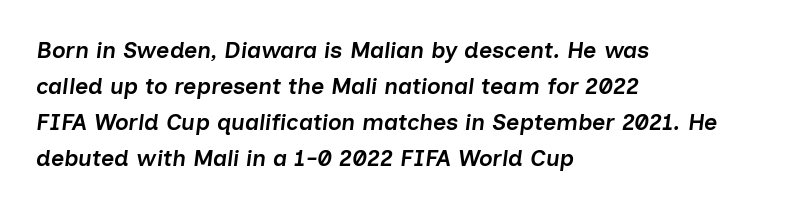
The image shows 23 px text type, italic (leaning right); set left-aligned, normal line spacing (1.56x), normal letter spacing, not underlined.
